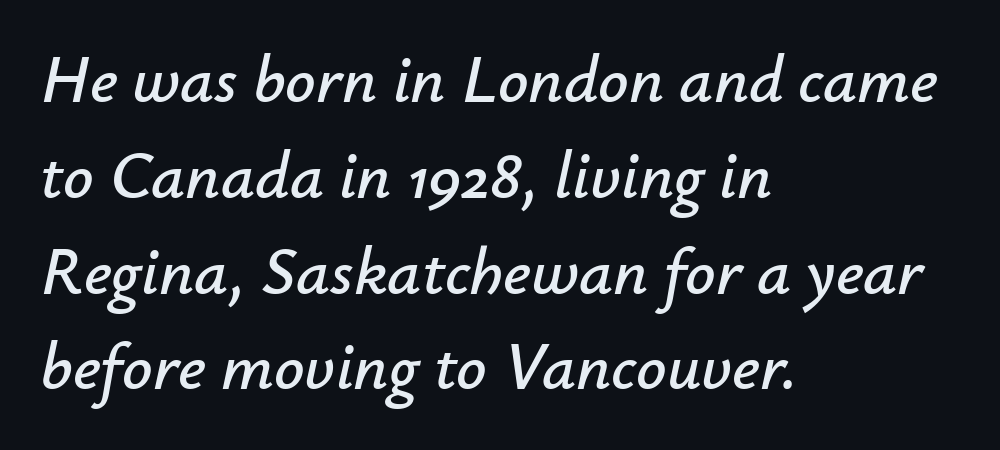
{"italic": "yes", "lean": "right", "slant_degrees": 12, "width": "normal", "stroke_contrast": "low", "x_height": "small", "monospaced": "no", "underline": "no", "align": "left", "line_spacing": "normal", "line_spacing_ratio": 1.43, "letter_spacing": "normal", "letter_spacing_em": 0.0, "glyph_px": 67}
